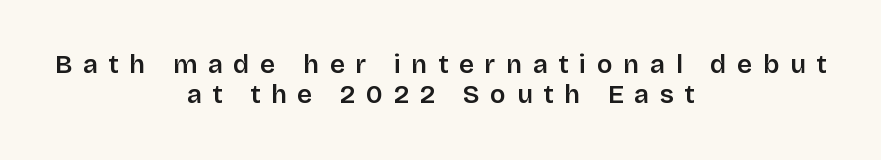
Q: Is the text bold? A: Semi-bold.
Q: Is the text italic (slanted)? A: No, it is upright.
Q: Is the text underlined? A: No.
Q: How is the paragraph aligned? A: Centered.
Q: Is the spacing between letters normal or unusually wide? A: Unusually wide.
